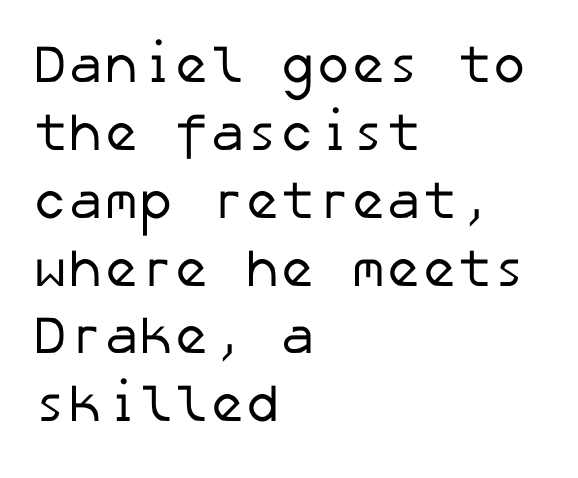
Every row of glyphs begins at an identical x-position on the left. The letters carry no serifs — their stems end cleanly without finishing strokes. Unmarked baselines from the first word to the last. Students, note that the glyphs here touch the page at normal intervals. In terms of leading, this rendering sits right in the middle. The typesetting does not lean heavy: it is not bold.
